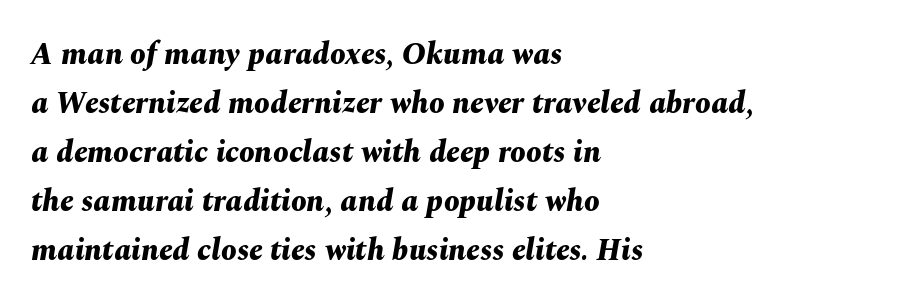
Each glyph is drawn with heavy, bold strokes. If you drew a ruler down the left edge, every line would touch it. Lines of text with bare space underneath. Inter-character spacing is left at the font's built-in metrics. Italic: yes, the glyphs are oblique. Each letter keeps its own natural width here, so spacing adapts to shape.
